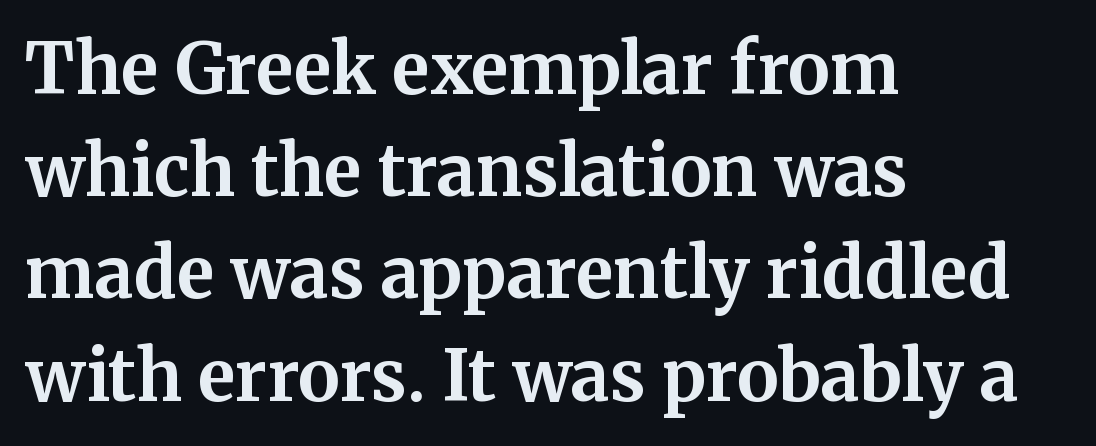
The image shows 70 px bold serif type, upright; set left-aligned, normal line spacing (1.46x), normal letter spacing, not underlined; medium stroke contrast and a medium x-height.
